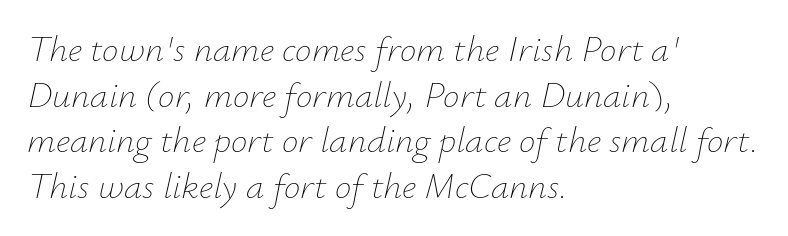
How are the letters spaced? Ordinarily, with no added tracking. These lines were composed using italics. Check under the words: just untouched page. Stroke mass is kept to a normal reading level or below.
